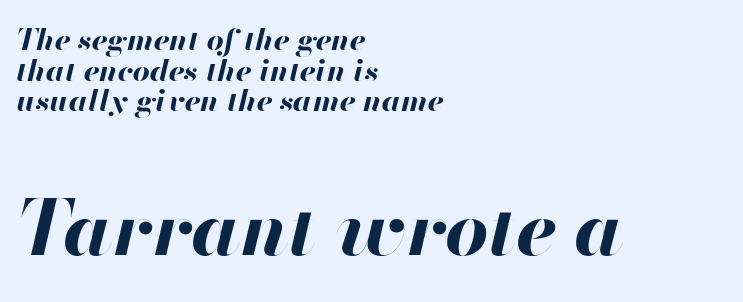
The image shows 76 px bold type, italic (leaning right); set left-aligned, tight line spacing (1.02x), normal letter spacing, not underlined; the second (bottom) block is 2.53x larger; high stroke contrast and a small x-height.
